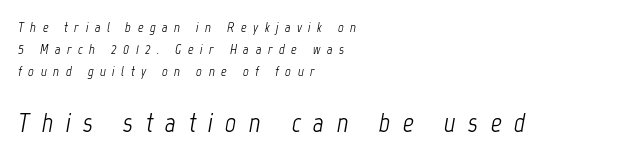
Q: Is the text bold? A: No.
Q: Is the text italic (slanted)? A: Yes, it leans right by about 12 degrees.
Q: Is the text underlined? A: No.
Q: How is the paragraph aligned? A: Left-aligned.
Q: Is the spacing between letters normal or unusually wide? A: Unusually wide.
Q: Is the spacing between lines tight, normal or loose? A: Normal.
Q: Which block of text is set in a larger size, the first (top) or the second (bottom)? A: The second (bottom) one.
